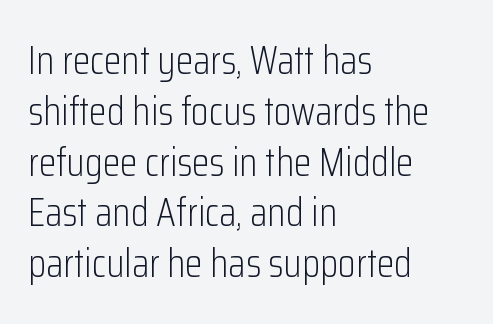
The image shows 40 px light, condensed sans-serif type, upright; set left-aligned, normal line spacing (1.27x), normal letter spacing, not underlined; low stroke contrast and a medium x-height.
